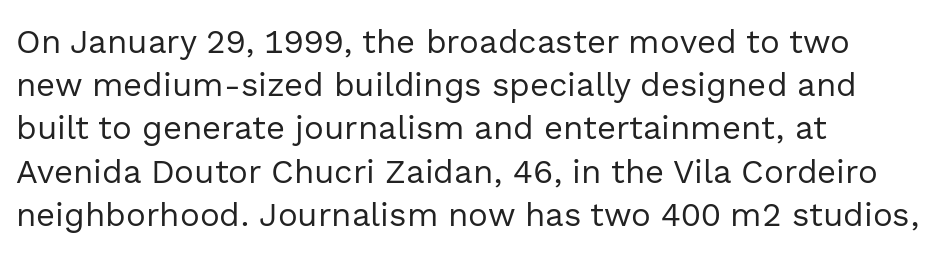
A quiet, ordinary-to-light weight characterises the typeface. This sample uses a sans-serif face. The paragraph has a hard left edge and a soft right edge. This sample keeps an unexceptional amount of space between lines. Is this a fixed-width face? No — the glyphs have proportional, varying widths.
